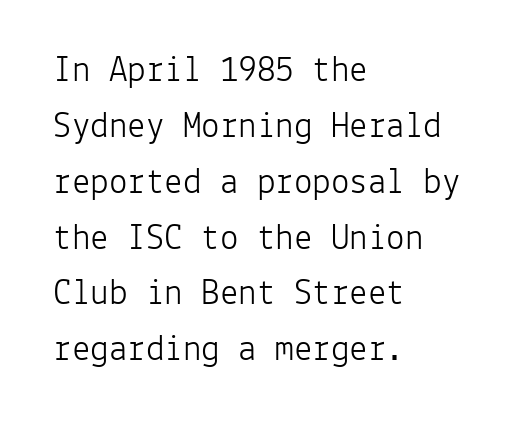
Q: Is the text bold? A: No.
Q: Is the text italic (slanted)? A: No, it is upright.
Q: Is the typeface a serif or a sans-serif typeface? A: Sans-serif.
Q: Is the text underlined? A: No.
Q: How is the paragraph aligned? A: Left-aligned.
Q: Is the spacing between letters normal or unusually wide? A: Normal.
Q: Is the spacing between lines tight, normal or loose? A: Normal.
Q: Width (condensed, normal, or wide)? A: Normal.
Q: Stroke contrast? A: Low.
Q: x-height? A: Medium.
Q: Monospaced? A: Yes.
